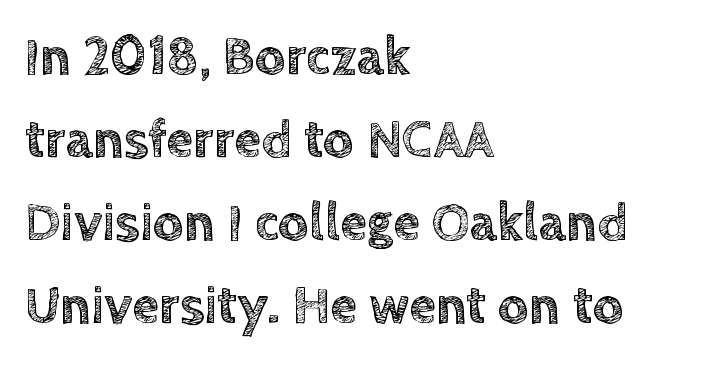
Leading matches the norm, producing a regular column. Descenders hang freely into open space. Tracking here is standard; glyphs follow each other at the usual distance. The rendering anchors every line to the left-hand side. Character widths vary here, with narrow letters taking less room than wide ones.
